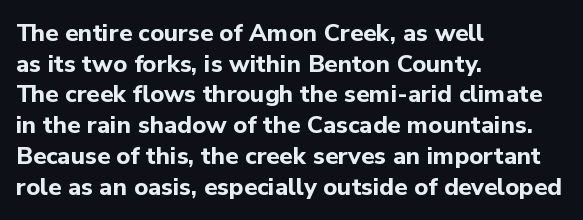
The image shows 24 px bold type, upright; set left-aligned, normal line spacing (1.28x), normal letter spacing, not underlined.
